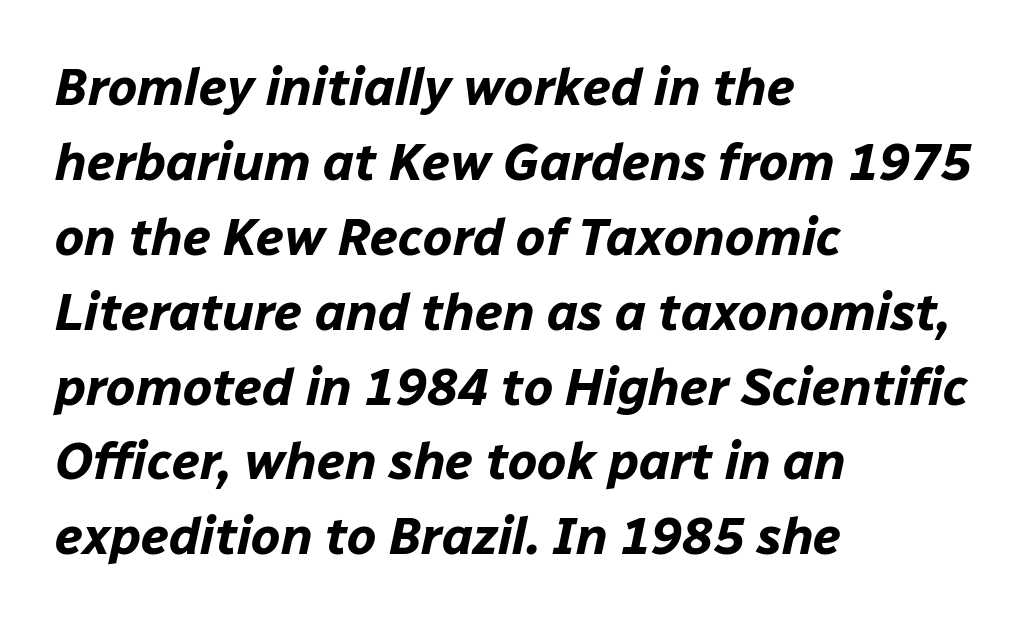
In terms of weight, the rendering is a true, heavy bold. Only glyphs here, with clear space below each row. The rendering uses natural spacing where letterforms have individual widths. Line beginnings align vertically; line endings do not.
